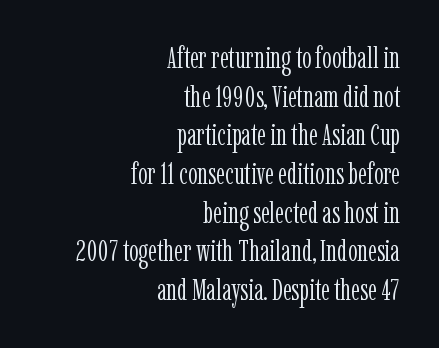
Q: Is the text bold? A: No.
Q: Is the text italic (slanted)? A: No, it is upright.
Q: Is the typeface a serif or a sans-serif typeface? A: Serif.
Q: Is the text underlined? A: No.
Q: How is the paragraph aligned? A: Right-aligned.
Q: Is the spacing between letters normal or unusually wide? A: Normal.
Q: Is the spacing between lines tight, normal or loose? A: Normal.
Q: Width (condensed, normal, or wide)? A: Condensed.
Q: Stroke contrast? A: Low.
Q: x-height? A: Medium.
Q: Monospaced? A: No.
